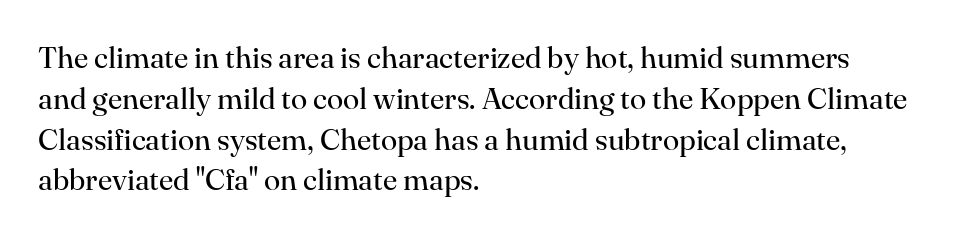
Q: Is the text bold? A: No.
Q: Is the text italic (slanted)? A: No, it is upright.
Q: Is the typeface a serif or a sans-serif typeface? A: Serif.
Q: Is the text underlined? A: No.
Q: How is the paragraph aligned? A: Left-aligned.
Q: Is the spacing between letters normal or unusually wide? A: Normal.
Q: Is the spacing between lines tight, normal or loose? A: Normal.
Q: Width (condensed, normal, or wide)? A: Normal.
Q: Stroke contrast? A: High.
Q: x-height? A: Small.
Q: Monospaced? A: No.
